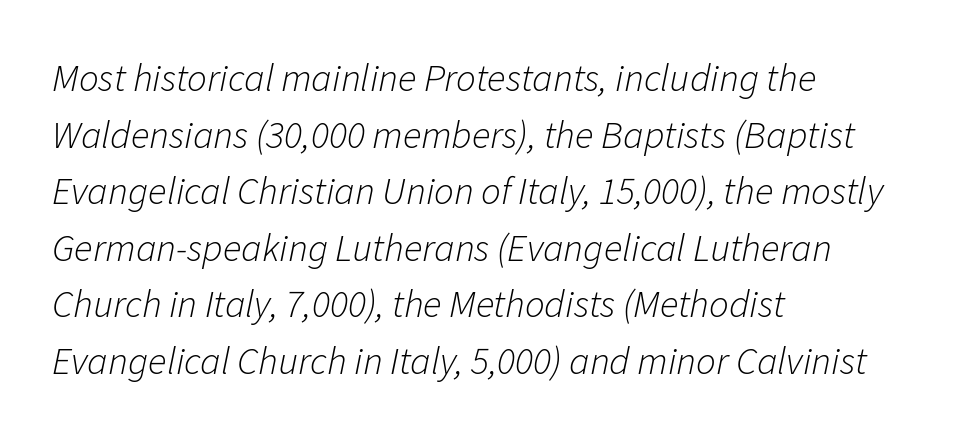
This sample has the flowing, uneven cadence of proportional lettering. Words float on clear page, feet unadorned. Interline gaps are of average width in this sample. These lines stack with their left ends in a neat column.
